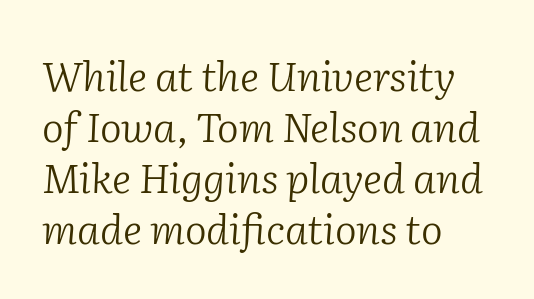
Q: Is the text bold? A: No.
Q: Is the text italic (slanted)? A: Yes, it leans right by about 2 degrees.
Q: Is the typeface a serif or a sans-serif typeface? A: Serif.
Q: Is the text underlined? A: No.
Q: How is the paragraph aligned? A: Left-aligned.
Q: Is the spacing between letters normal or unusually wide? A: Normal.
Q: Width (condensed, normal, or wide)? A: Normal.
Q: Stroke contrast? A: Low.
Q: x-height? A: Medium.
Q: Monospaced? A: No.
